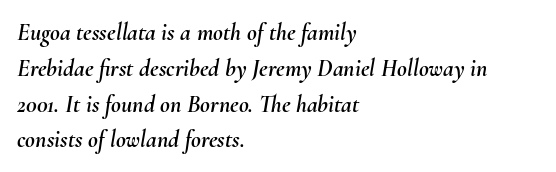
The image shows 24 px text type, italic (leaning right); set left-aligned, normal line spacing (1.49x), normal letter spacing, not underlined.
